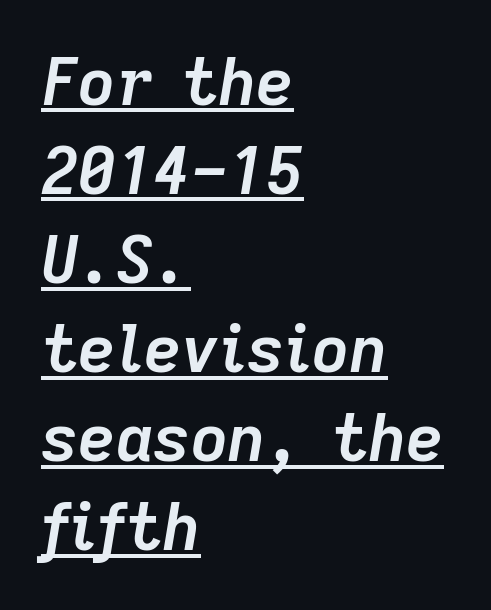
The ragged edge is on the right, which tells us the setting is flush left. Honestly, the letter spacing is just normal — you wouldn't notice it. Here the designer chose a conventional face with non-uniform glyph widths. The typography opts for an oblique posture over an upright one. Emphasis is given by a line drawn under the lettering. Every letter is thick-stroked: bold, no question.
